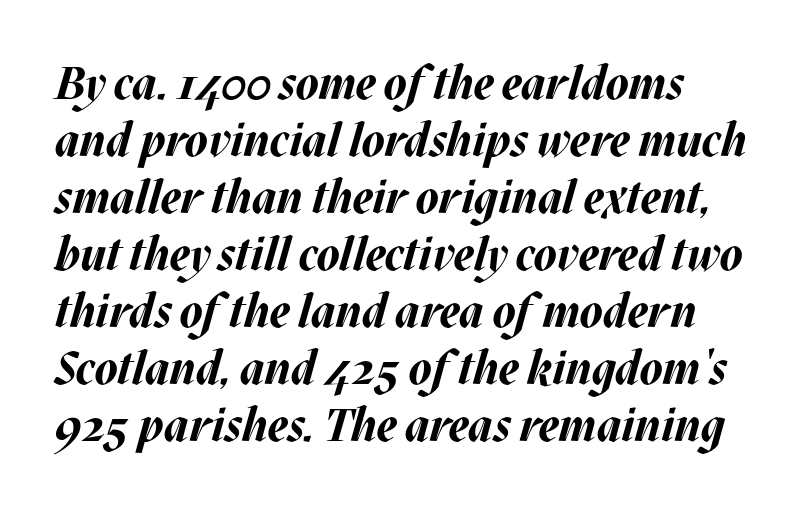
This sample has the flowing, uneven cadence of proportional lettering. Italic: yes, the glyphs are oblique. Here the glyphs are tracked normally, forming tight word shapes. Each glyph is drawn with heavy, bold strokes.
